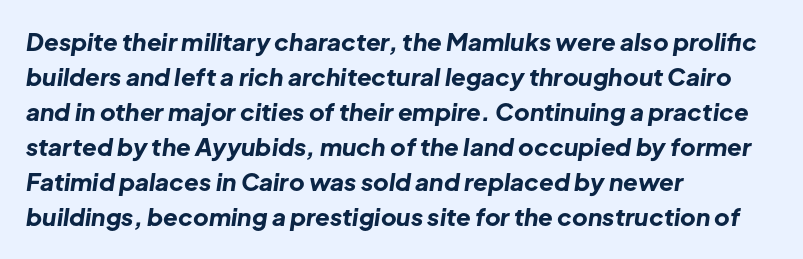
{"italic": "yes", "lean": "right", "slant_degrees": 8, "bold": "yes", "underline": "no", "align": "left", "line_spacing": "normal", "line_spacing_ratio": 1.46, "letter_spacing": "normal", "letter_spacing_em": 0.0, "glyph_px": 24}
